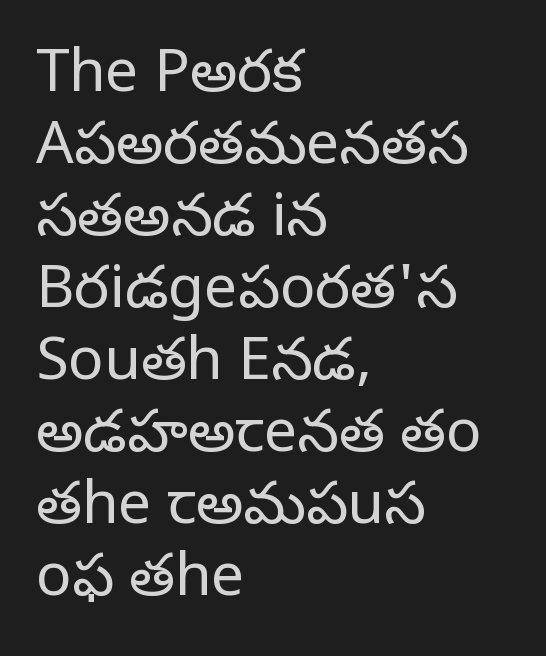
{"serif": "yes", "italic": "no", "bold": "no", "weight": "regular", "width": "normal", "stroke_contrast": "low", "x_height": "large", "monospaced": "no", "underline": "no", "align": "left", "line_spacing_ratio": 1.22, "letter_spacing": "normal", "letter_spacing_em": 0.0, "glyph_px": 59}
